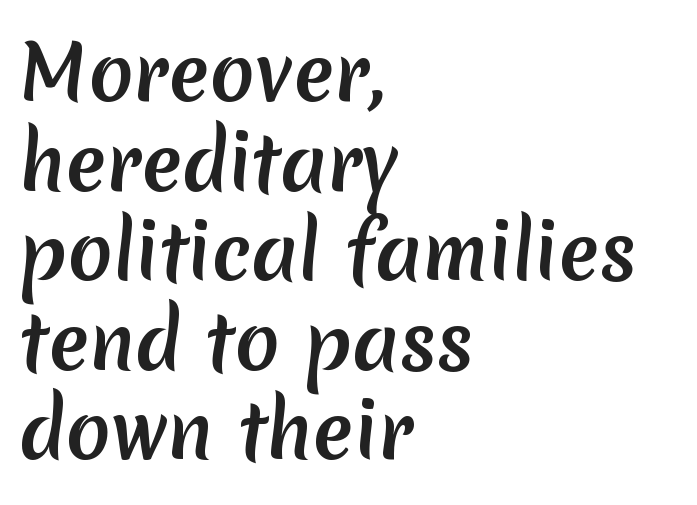
The image shows 74 px sans-serif type; set left-aligned, line spacing 1.21x, normal letter spacing, not underlined; medium stroke contrast and a medium x-height.
